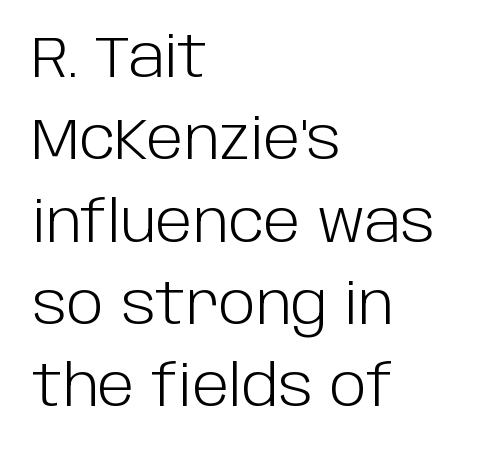
The image shows 56 px light sans-serif type, upright; set left-aligned, normal line spacing (1.47x), normal letter spacing, not underlined; low stroke contrast and a large x-height.
